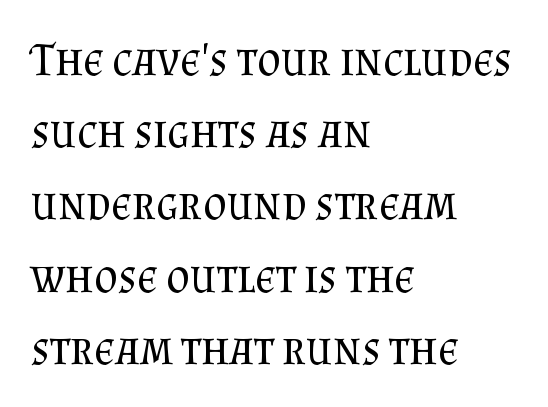
The image shows 46 px regular-weight serif type, upright; set left-aligned, normal line spacing (1.57x), normal letter spacing, not underlined; medium stroke contrast and a small x-height.
